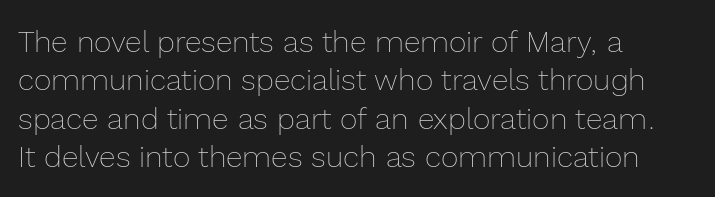
Does the copy run flush right? No — it runs flush left. Think of a printed novel: that variable character pitch is what you see here. Italic: no, the glyphs are upright roman. Each stroke keeps to a modest, everyday thickness or less. The rendering uses a moderate line-height, typical for paragraphs.
